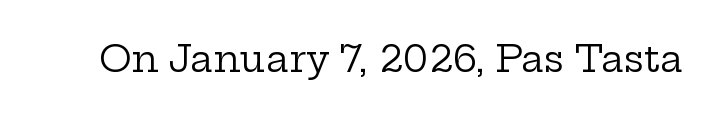
Does the lettering tilt? It doesn't — this is upright. The space directly below the letters is spotless. Think standard paragraph weight, or any step lighter than that. There is no visible air inserted between adjacent glyphs. These lines are rendered in a variable-pitch font.
